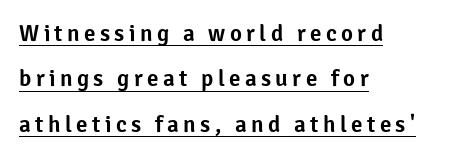
Q: Is the text italic (slanted)? A: No, it is upright.
Q: Is the text underlined? A: Yes.
Q: How is the paragraph aligned? A: Left-aligned.
Q: Is the spacing between lines tight, normal or loose? A: Loose.
